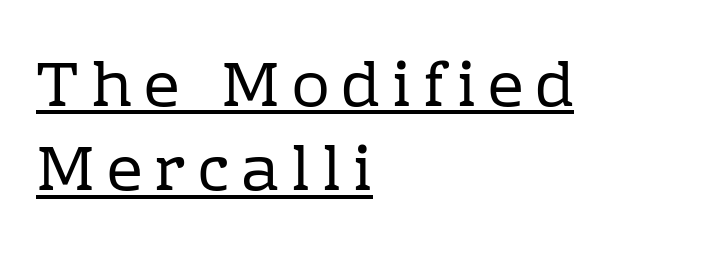
Q: Is the text bold? A: No.
Q: Is the text italic (slanted)? A: No, it is upright.
Q: Is the typeface a serif or a sans-serif typeface? A: Serif.
Q: Is the text underlined? A: Yes.
Q: How is the paragraph aligned? A: Left-aligned.
Q: Is the spacing between lines tight, normal or loose? A: Normal.
Q: Width (condensed, normal, or wide)? A: Normal.
Q: Stroke contrast? A: Low.
Q: x-height? A: Medium.
Q: Monospaced? A: No.
